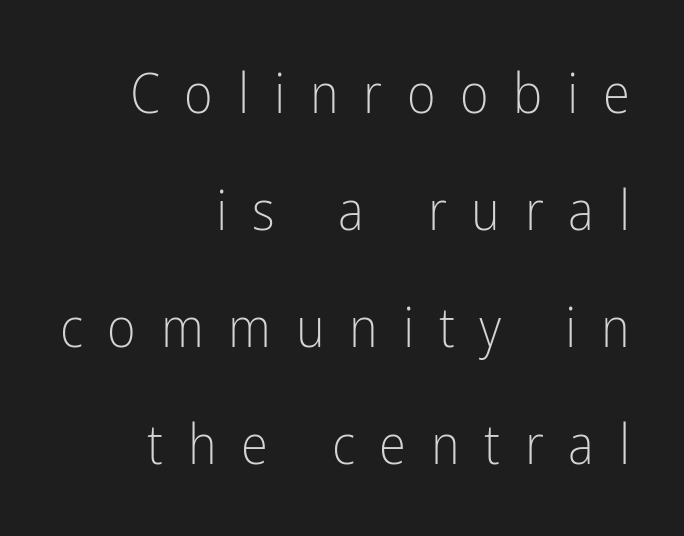
The image shows 55 px light, condensed sans-serif type, upright; set right-aligned, loose line spacing (2.13x), unusually wide letter spacing (+0.45 em), not underlined; low stroke contrast and a medium x-height.
